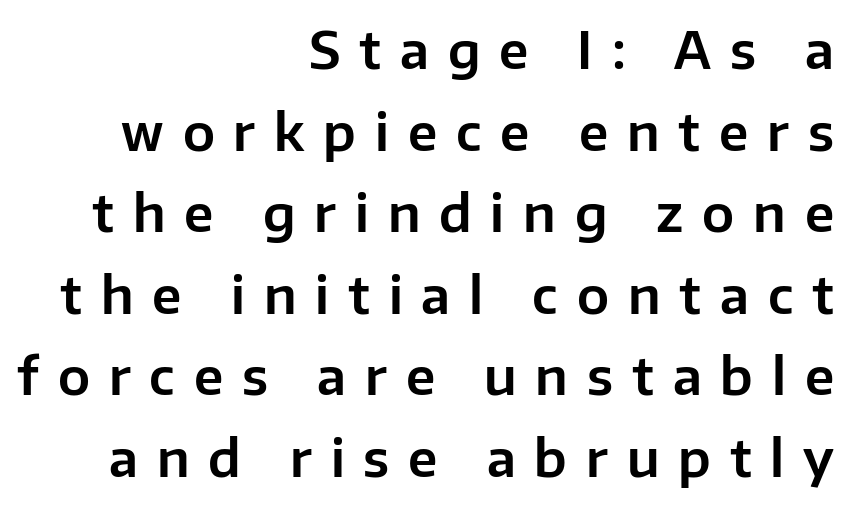
The image shows 51 px sans-serif type, upright; set right-aligned, normal line spacing (1.6x), unusually wide letter spacing (+0.37 em), not underlined; low stroke contrast and a medium x-height.
